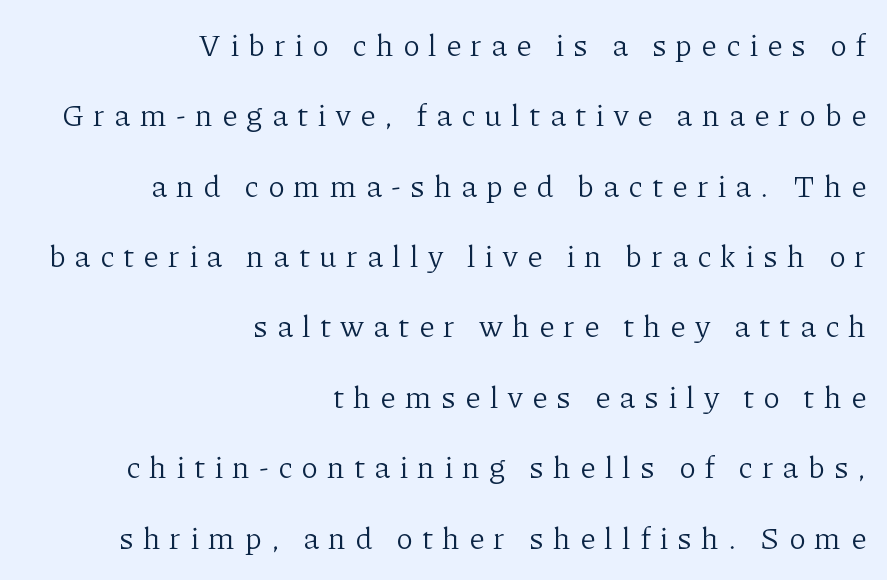
{"serif": "yes", "italic": "no", "bold": "no", "weight": "light", "width": "normal", "stroke_contrast": "low", "x_height": "medium", "monospaced": "no", "underline": "no", "align": "right", "line_spacing": "loose", "line_spacing_ratio": 2.27, "letter_spacing": "wide", "letter_spacing_em": 0.29, "glyph_px": 31}
